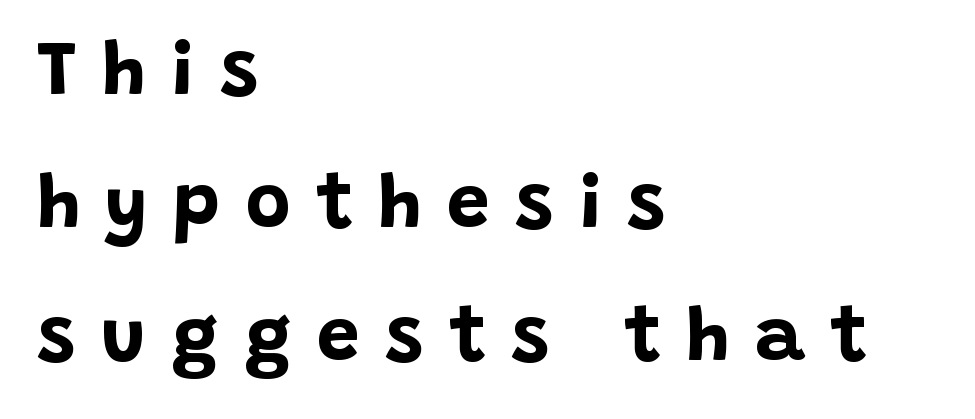
The image shows 77 px bold sans-serif type, upright; set left-aligned, line spacing 1.73x, unusually wide letter spacing (+0.33 em), not underlined; low stroke contrast and a large x-height.
